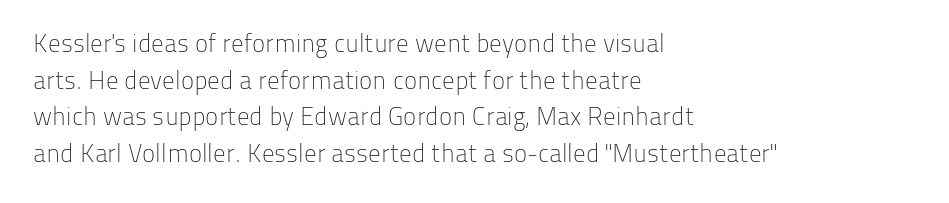
{"italic": "no", "bold": "no", "underline": "no", "align": "left", "line_spacing": "normal", "line_spacing_ratio": 1.47, "letter_spacing": "normal", "letter_spacing_em": 0.0, "glyph_px": 25}
